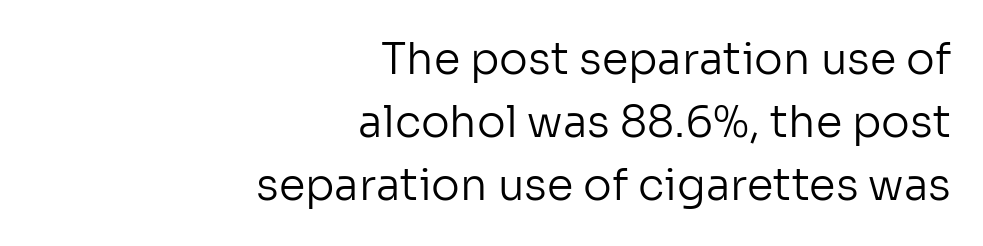
The image shows 43 px regular-weight sans-serif type, upright; set right-aligned, normal line spacing (1.47x), normal letter spacing, not underlined; low stroke contrast and a medium x-height.
